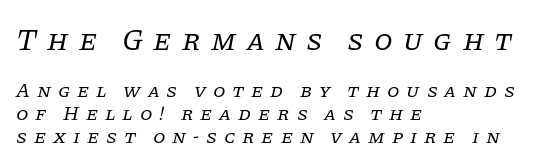
If you squint, the top block still reads clearly — it's the larger of the two. Posture: slanted. Think of a printed novel: that variable character pitch is what you see here. The specimen omits any rule beneath the text block's lines.
